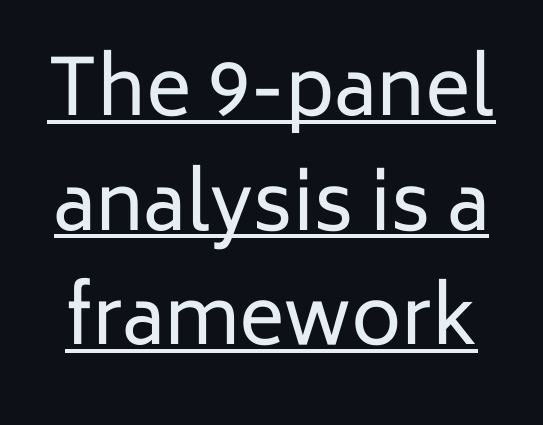
The image shows 77 px regular-weight sans-serif type, upright; set normal line spacing (1.49x), normal letter spacing, underlined; low stroke contrast and a medium x-height.
